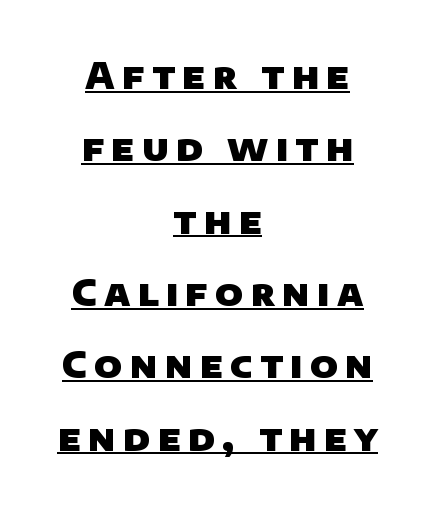
The image shows 36 px heavy sans-serif type; set centered, loose line spacing (2.01x), unusually wide letter spacing (+0.2 em), underlined; low stroke contrast and a large x-height.
